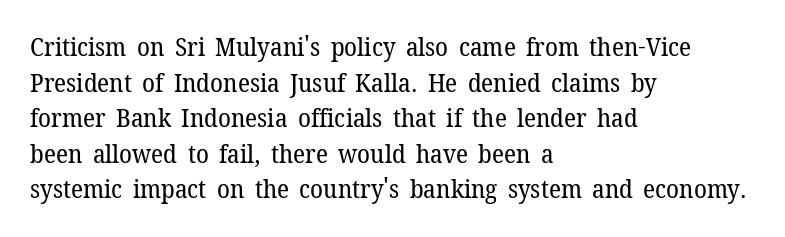
Q: Is the text bold? A: No.
Q: Is the text italic (slanted)? A: No, it is upright.
Q: Is the text underlined? A: No.
Q: How is the paragraph aligned? A: Left-aligned.
Q: Is the spacing between letters normal or unusually wide? A: Normal.
Q: Is the spacing between lines tight, normal or loose? A: Normal.
